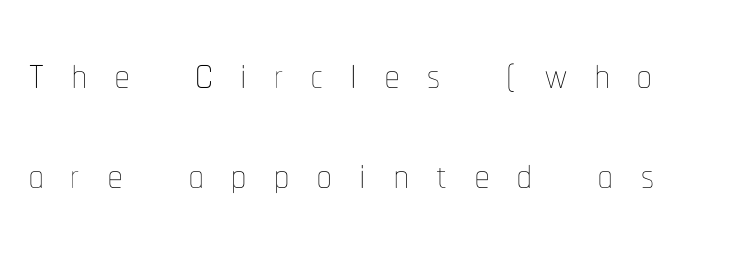
{"italic": "no", "bold": "no", "weight": "thin", "width": "condensed", "stroke_contrast": "low", "x_height": "medium", "monospaced": "no", "underline": "no", "line_spacing_ratio": 1.76, "letter_spacing": "wide", "letter_spacing_em": 0.49, "glyph_px": 57}
